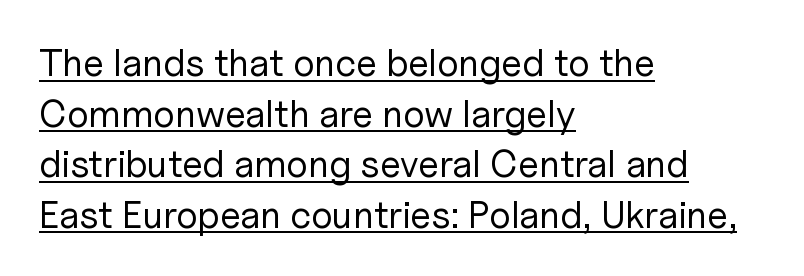
The image shows 38 px regular-weight sans-serif type, upright; set left-aligned, normal line spacing (1.33x), normal letter spacing, underlined; low stroke contrast and a medium x-height.
